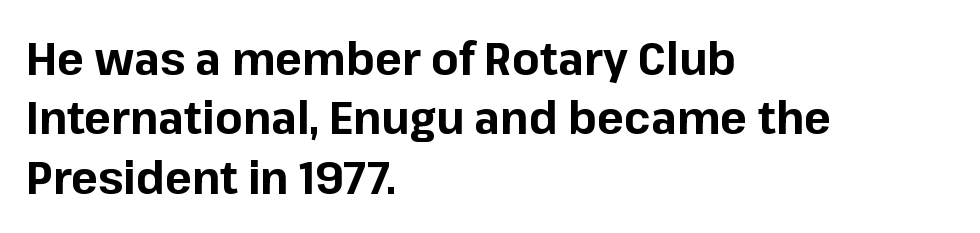
The image shows 45 px bold sans-serif type, upright; set left-aligned, normal line spacing (1.32x), normal letter spacing, not underlined; low stroke contrast and a medium x-height.
